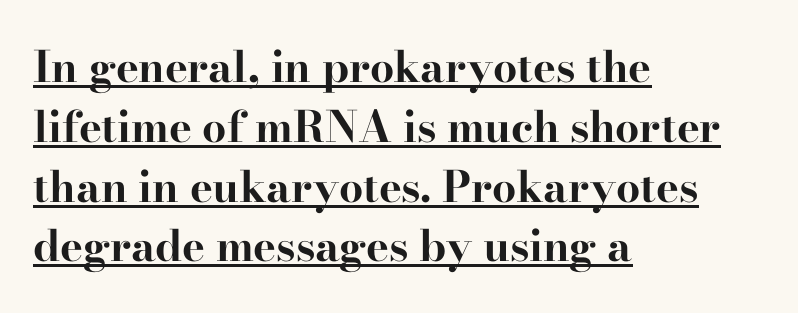
Q: Is the text bold? A: Yes.
Q: Is the text italic (slanted)? A: No, it is upright.
Q: Is the typeface a serif or a sans-serif typeface? A: Serif.
Q: Is the text underlined? A: Yes.
Q: How is the paragraph aligned? A: Left-aligned.
Q: Is the spacing between letters normal or unusually wide? A: Normal.
Q: Is the spacing between lines tight, normal or loose? A: Normal.
Q: Width (condensed, normal, or wide)? A: Wide.
Q: Stroke contrast? A: High.
Q: x-height? A: Small.
Q: Monospaced? A: No.
